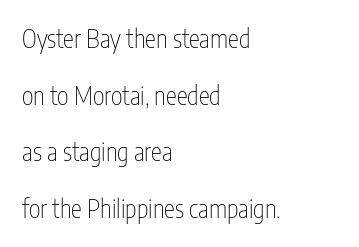
The image shows 25 px text type, upright; set left-aligned, loose line spacing (2.27x), normal letter spacing, not underlined.
